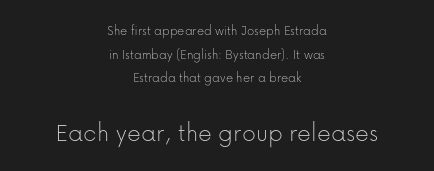
Q: Is the text bold? A: No.
Q: Is the text italic (slanted)? A: No, it is upright.
Q: Is the text underlined? A: No.
Q: How is the paragraph aligned? A: Centered.
Q: Is the spacing between letters normal or unusually wide? A: Normal.
Q: Is the spacing between lines tight, normal or loose? A: Normal.
Q: Which block of text is set in a larger size, the first (top) or the second (bottom)? A: The second (bottom) one.
